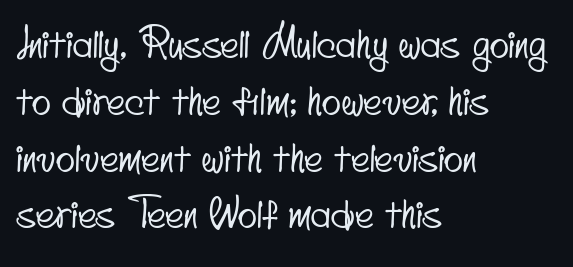
The passage shown stacks its lines at a standard gap. In terms of letterform style, serifs are entirely absent. Bare-footed words on every line. The gaps between neighbouring characters are ordinary and unremarkable.
